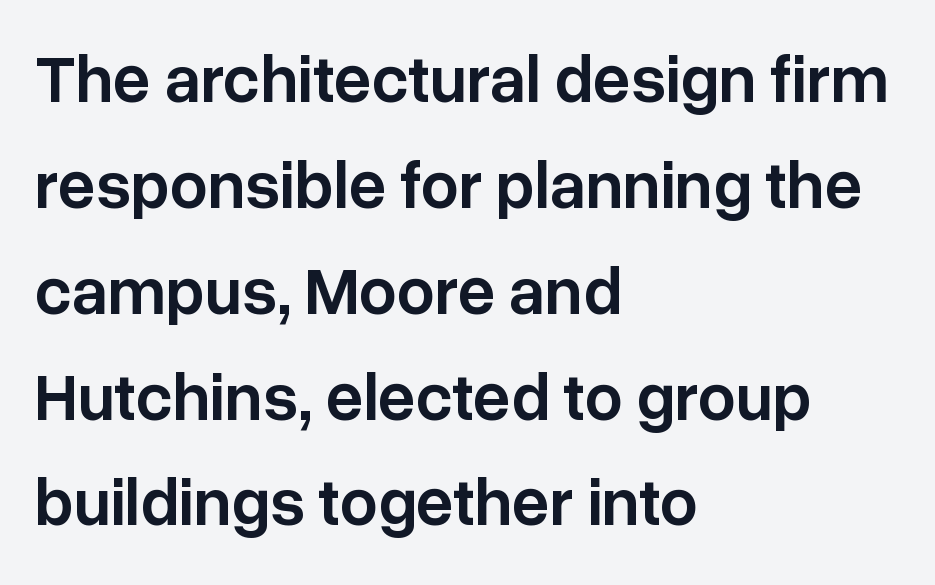
Q: Is the text bold? A: Semi-bold.
Q: Is the text italic (slanted)? A: No, it is upright.
Q: Is the typeface a serif or a sans-serif typeface? A: Sans-serif.
Q: Is the text underlined? A: No.
Q: How is the paragraph aligned? A: Left-aligned.
Q: Is the spacing between letters normal or unusually wide? A: Normal.
Q: Is the spacing between lines tight, normal or loose? A: Normal.
Q: Width (condensed, normal, or wide)? A: Normal.
Q: Stroke contrast? A: Low.
Q: x-height? A: Medium.
Q: Monospaced? A: No.
